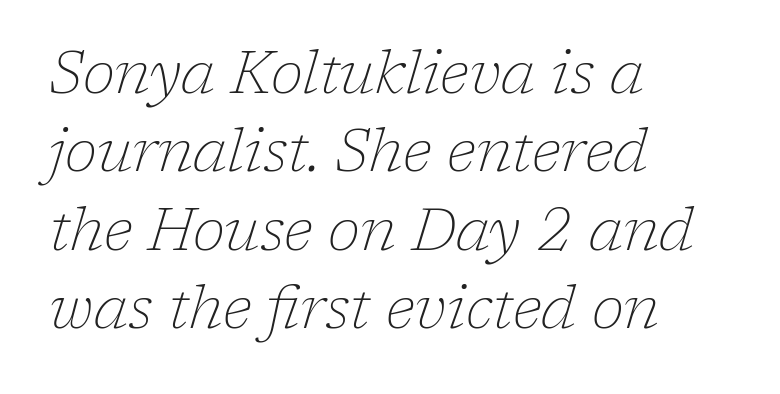
Is this a fixed-width face? No — the glyphs have proportional, varying widths. This is not heavy type; no bold has been used. The gap between lines stays unmarked. Does the copy run flush right? No — it runs flush left.
